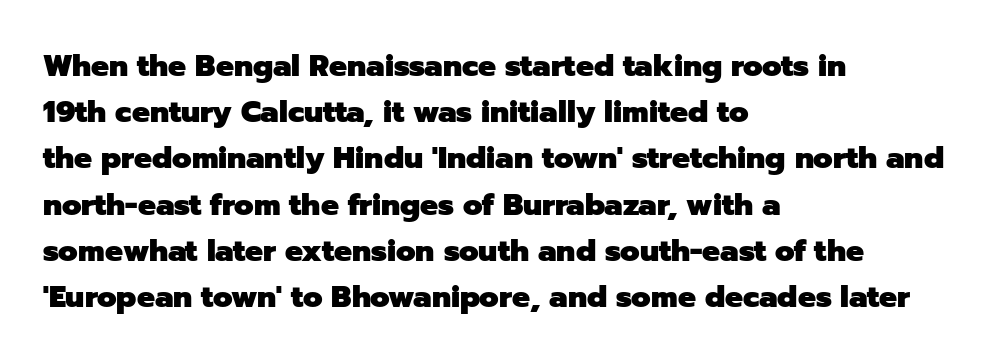
A typesetter would call this proportional, since set widths differ per character. Nope, no serifs anywhere on these letters. A typesetter would call this leading conventional body-copy spacing. Horizontal alignment here is leftward, the default for most running prose. The space beneath each line is pristine and unruled.
